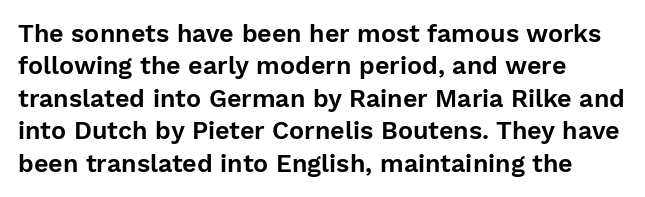
The image shows 25 px text type, upright; set normal line spacing (1.3x), normal letter spacing, not underlined.
